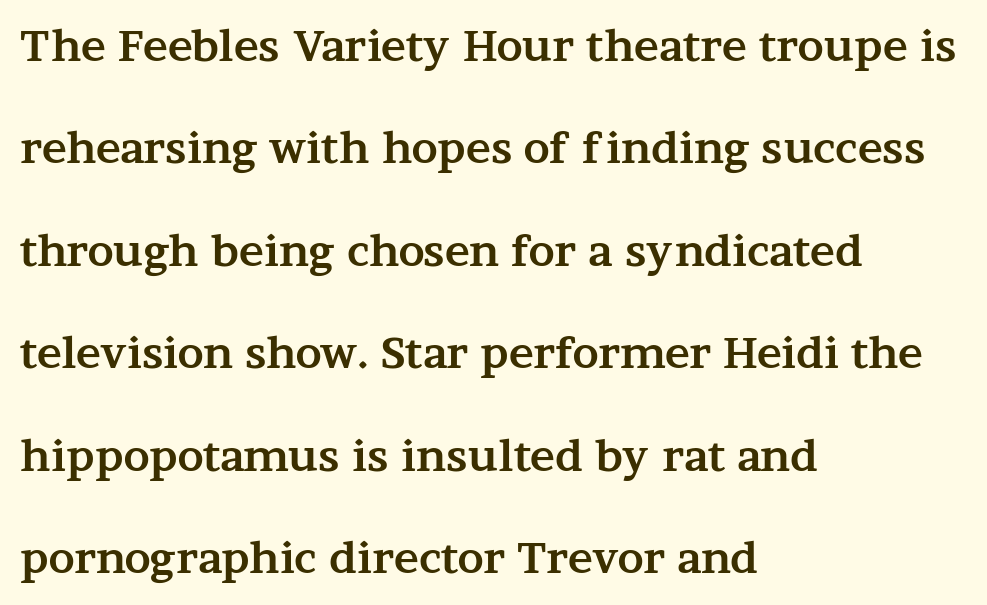
Q: Is the text bold? A: Yes.
Q: Is the text italic (slanted)? A: No, it is upright.
Q: Is the typeface a serif or a sans-serif typeface? A: Serif.
Q: Is the text underlined? A: No.
Q: How is the paragraph aligned? A: Left-aligned.
Q: Is the spacing between letters normal or unusually wide? A: Normal.
Q: Is the spacing between lines tight, normal or loose? A: Loose.
Q: Width (condensed, normal, or wide)? A: Wide.
Q: Stroke contrast? A: Medium.
Q: x-height? A: Medium.
Q: Monospaced? A: No.
